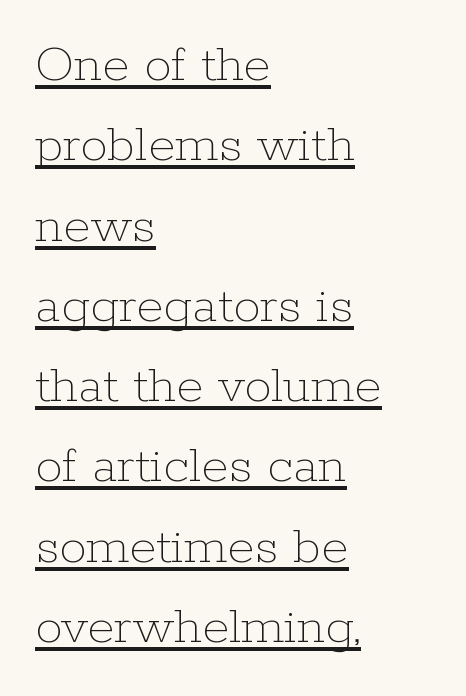
The image shows 55 px thin type, upright; set left-aligned, normal line spacing (1.46x), normal letter spacing, underlined; low stroke contrast and a medium x-height.
